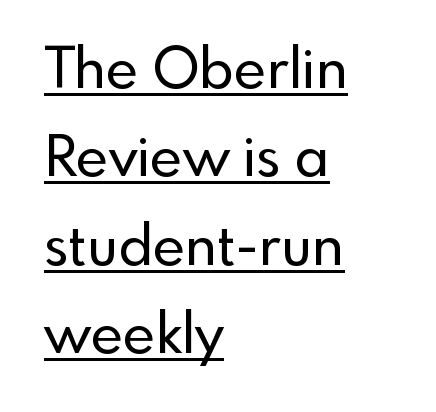
The image shows 56 px sans-serif type, upright; set left-aligned, normal line spacing (1.58x), normal letter spacing, underlined; a small x-height.
